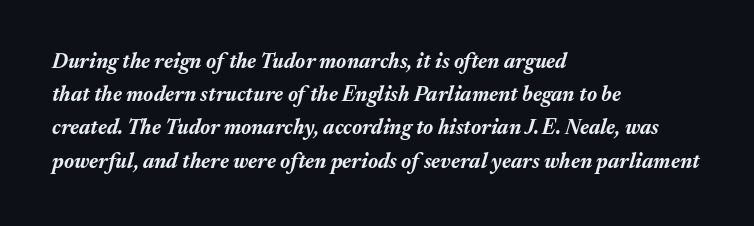
Q: Is the text bold? A: Yes.
Q: Is the text italic (slanted)? A: Yes, it leans right by about 17 degrees.
Q: Is the text underlined? A: No.
Q: How is the paragraph aligned? A: Left-aligned.
Q: Is the spacing between letters normal or unusually wide? A: Normal.
Q: Is the spacing between lines tight, normal or loose? A: Normal.
